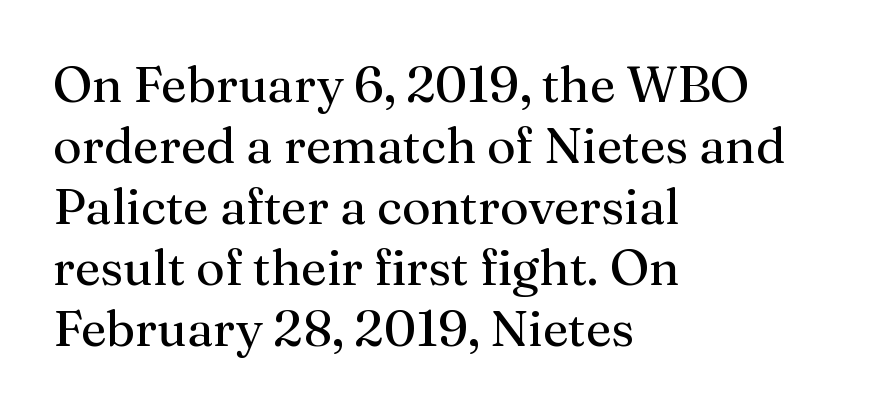
The image shows 50 px regular-weight serif type, upright; set left-aligned, line spacing 1.22x, normal letter spacing, not underlined; medium stroke contrast and a medium x-height.
